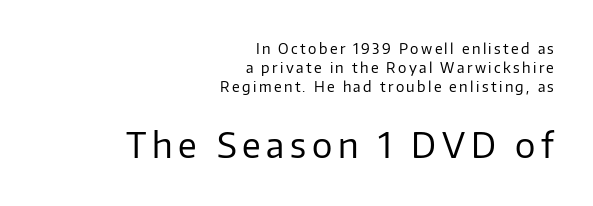
Q: Is the text bold? A: No.
Q: Is the text italic (slanted)? A: No, it is upright.
Q: Is the typeface a serif or a sans-serif typeface? A: Sans-serif.
Q: Is the text underlined? A: No.
Q: How is the paragraph aligned? A: Right-aligned.
Q: Is the spacing between lines tight, normal or loose? A: Normal.
Q: Which block of text is set in a larger size, the first (top) or the second (bottom)? A: The second (bottom) one.
Q: Width (condensed, normal, or wide)? A: Normal.
Q: Stroke contrast? A: Low.
Q: x-height? A: Medium.
Q: Monospaced? A: No.
